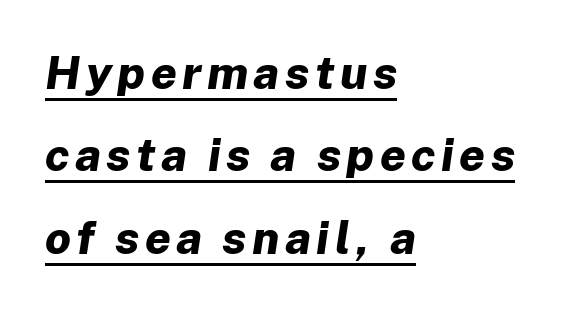
Q: Is the text bold? A: Yes.
Q: Is the text italic (slanted)? A: Yes, it leans right by about 8 degrees.
Q: Is the text underlined? A: Yes.
Q: How is the paragraph aligned? A: Left-aligned.
Q: Width (condensed, normal, or wide)? A: Normal.
Q: Stroke contrast? A: Low.
Q: x-height? A: Medium.
Q: Monospaced? A: No.
